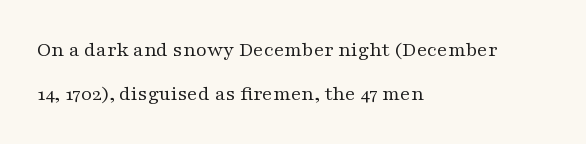
The image shows 21 px text type, upright; set left-aligned, loose line spacing (2.09x), normal letter spacing, not underlined.
